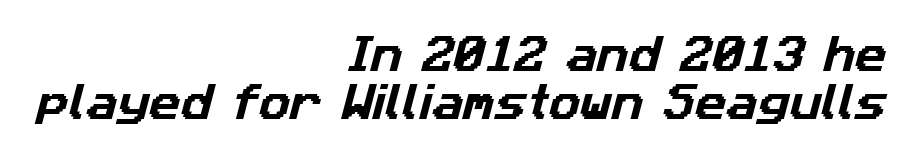
A typesetter would label this face a sans. What stands out about the letter spacing? Nothing — it is the standard amount. The letters advance in unequal steps, a hallmark of proportional type. Line ends are locked; line starts wander.
